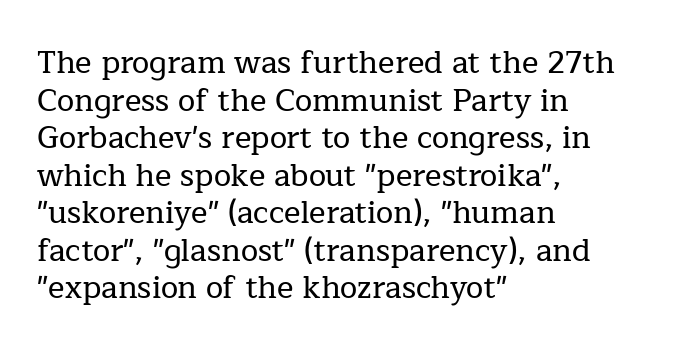
The image shows 31 px serif type, upright; set left-aligned, line spacing 1.21x, normal letter spacing, not underlined; low stroke contrast and a medium x-height.
